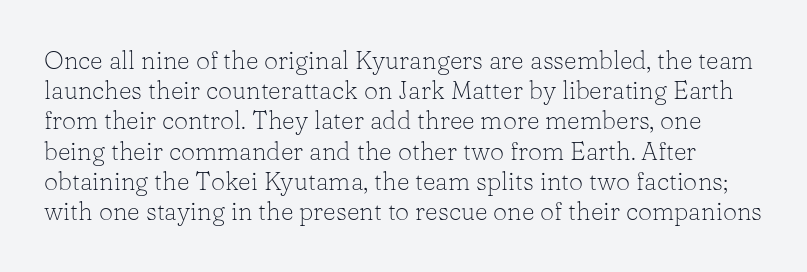
The image shows 25 px text type, upright; set line spacing 1.21x, normal letter spacing, not underlined.
